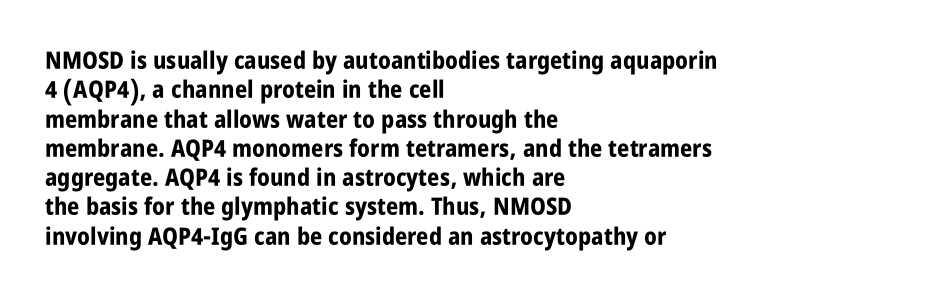
Q: Is the text bold? A: Yes.
Q: Is the text italic (slanted)? A: No, it is upright.
Q: Is the text underlined? A: No.
Q: How is the paragraph aligned? A: Left-aligned.
Q: Is the spacing between letters normal or unusually wide? A: Normal.
